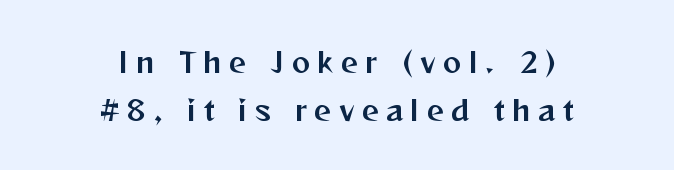
The image shows 27 px text type, upright; set centered, line spacing 1.77x, unusually wide letter spacing (+0.28 em), not underlined.
